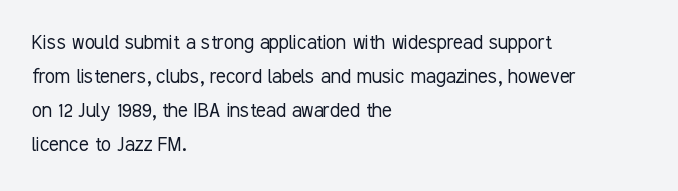
{"italic": "no", "bold": "no", "underline": "no", "align": "left", "line_spacing": "normal", "line_spacing_ratio": 1.48, "letter_spacing": "normal", "letter_spacing_em": 0.0, "glyph_px": 23}
